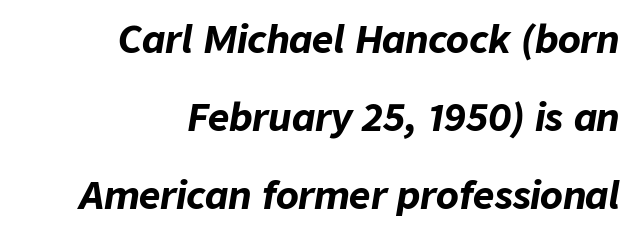
A typesetter would call this proportional, since set widths differ per character. Quick note: interline space is abundant. The letters are slanted; this is an italic face. You could call the tracking neutral — neither tight nor loose. One-word summary of the alignment: right.
